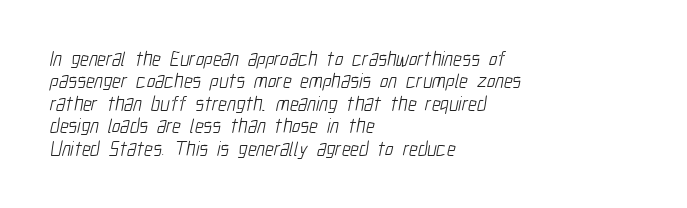
Is the block centered? No — it sits flush against the left margin. Stems and bowls with no extra thickness — not bold. No word sits above an underline. This sample trades vertical openness for compactness between lines.
